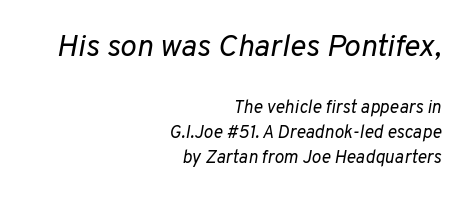
The image shows 31 px regular-weight type, italic (leaning right); set right-aligned, normal line spacing (1.41x), normal letter spacing, not underlined; the first (top) block is 1.72x larger; low stroke contrast and a medium x-height.
